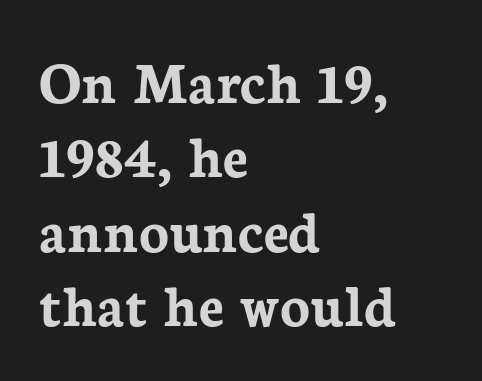
Q: Is the text bold? A: Yes.
Q: Is the text italic (slanted)? A: No, it is upright.
Q: Is the typeface a serif or a sans-serif typeface? A: Serif.
Q: Is the text underlined? A: No.
Q: How is the paragraph aligned? A: Left-aligned.
Q: Is the spacing between letters normal or unusually wide? A: Normal.
Q: Width (condensed, normal, or wide)? A: Normal.
Q: Stroke contrast? A: Low.
Q: x-height? A: Medium.
Q: Monospaced? A: No.
